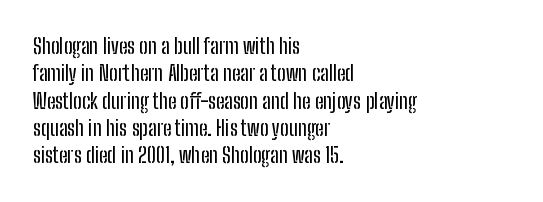
Q: Is the text italic (slanted)? A: No, it is upright.
Q: Is the text underlined? A: No.
Q: How is the paragraph aligned? A: Left-aligned.
Q: Is the spacing between letters normal or unusually wide? A: Normal.
Q: Is the spacing between lines tight, normal or loose? A: Normal.
